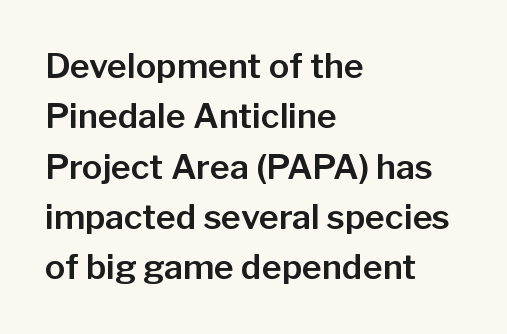
Q: Is the text italic (slanted)? A: No, it is upright.
Q: Is the typeface a serif or a sans-serif typeface? A: Sans-serif.
Q: Is the text underlined? A: No.
Q: How is the paragraph aligned? A: Left-aligned.
Q: Is the spacing between letters normal or unusually wide? A: Normal.
Q: Is the spacing between lines tight, normal or loose? A: Normal.
Q: Width (condensed, normal, or wide)? A: Normal.
Q: Stroke contrast? A: Low.
Q: x-height? A: Medium.
Q: Monospaced? A: No.
